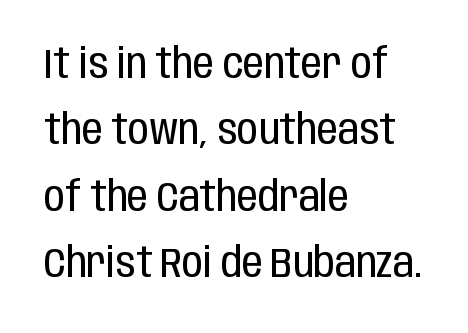
The designer left line spacing at the default. Check the space under the baseline: it is left empty. In terms of letterform style, serifs are entirely absent. The tracking reads as untouched default to a designer's eye. A typesetter would call this proportional, since set widths differ per character.
